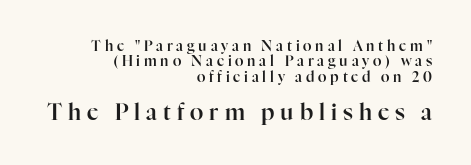
The rag falls on the left side of this text block. Does the leading feel generous? Not at all — it's pinched. The line texture is sparse and dotted thanks to wide tracking. Does the bottom block carry the larger type? Yes, it does. These lines were composed using upright roman letters. This rendering features lettering with no underline.
